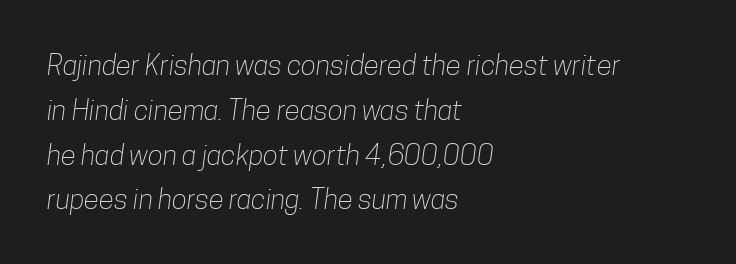
Q: Is the text bold? A: No.
Q: Is the typeface a serif or a sans-serif typeface? A: Sans-serif.
Q: Is the text underlined? A: No.
Q: How is the paragraph aligned? A: Left-aligned.
Q: Is the spacing between letters normal or unusually wide? A: Normal.
Q: Is the spacing between lines tight, normal or loose? A: Normal.
Q: Width (condensed, normal, or wide)? A: Condensed.
Q: Stroke contrast? A: Low.
Q: x-height? A: Medium.
Q: Monospaced? A: No.
